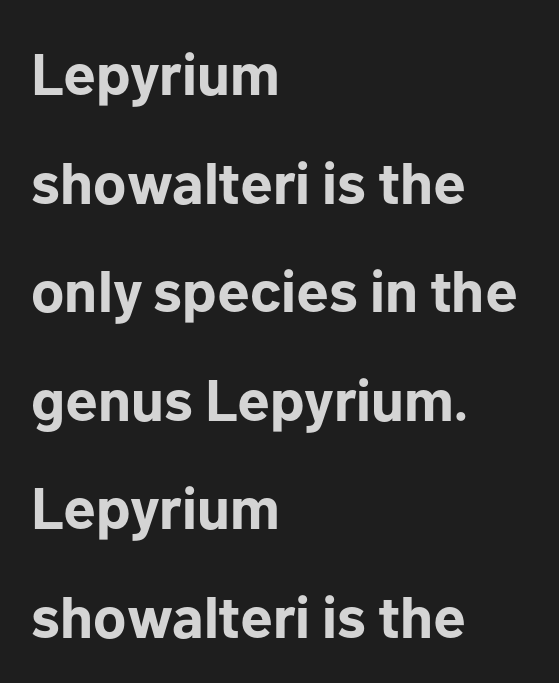
{"serif": "no", "italic": "no", "bold": "yes", "weight": "bold", "width": "normal", "stroke_contrast": "low", "x_height": "medium", "monospaced": "no", "underline": "no", "align": "left", "line_spacing_ratio": 1.84, "letter_spacing": "normal", "letter_spacing_em": 0.0, "glyph_px": 59}
